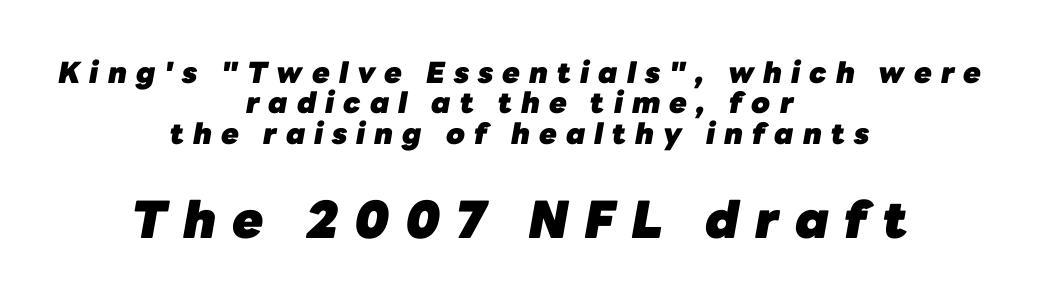
Q: Is the text bold? A: Yes.
Q: Is the text italic (slanted)? A: Yes, it leans right by about 10 degrees.
Q: Is the text underlined? A: No.
Q: How is the paragraph aligned? A: Centered.
Q: Is the spacing between letters normal or unusually wide? A: Unusually wide.
Q: Is the spacing between lines tight, normal or loose? A: Tight.
Q: Which block of text is set in a larger size, the first (top) or the second (bottom)? A: The second (bottom) one.
Q: Width (condensed, normal, or wide)? A: Normal.
Q: Stroke contrast? A: Low.
Q: x-height? A: Medium.
Q: Monospaced? A: No.
